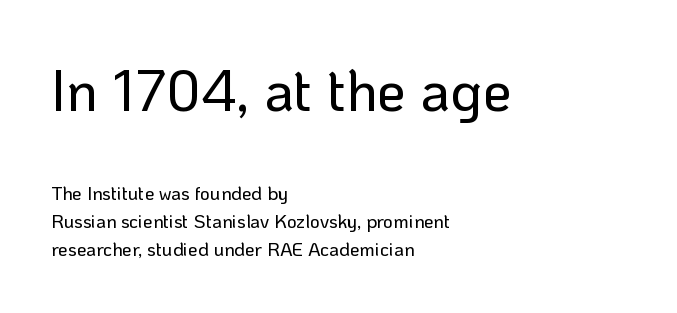
You get the large type first, then a drop to smaller type. Note the varied advance widths — an 'i' is clearly narrower than an 'm'. Posture: straight, roman, zero tilt. Just letters on the line, the space beneath them empty.
